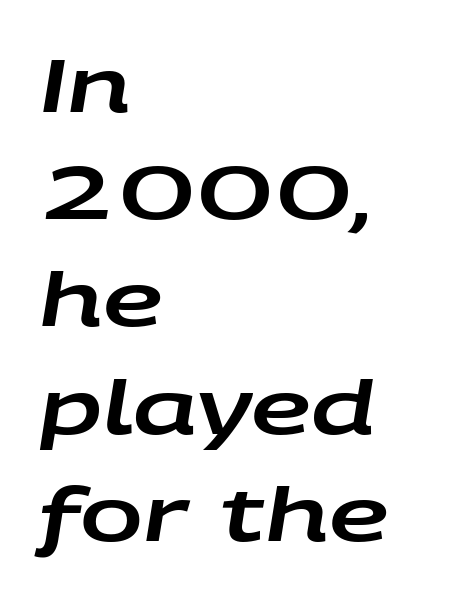
{"italic": "yes", "lean": "right", "slant_degrees": 9, "width": "wide", "stroke_contrast": "low", "x_height": "large", "monospaced": "no", "underline": "no", "align": "left", "line_spacing": "normal", "line_spacing_ratio": 1.43, "letter_spacing": "normal", "letter_spacing_em": 0.0, "glyph_px": 75}
